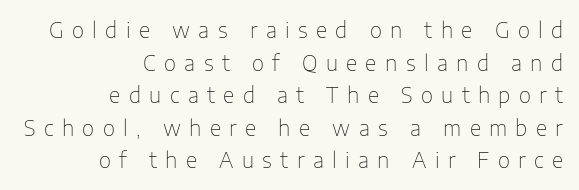
{"italic": "no", "bold": "no", "underline": "no", "align": "right", "line_spacing": "normal", "line_spacing_ratio": 1.55, "letter_spacing": "wide", "letter_spacing_em": 0.4, "glyph_px": 21}
